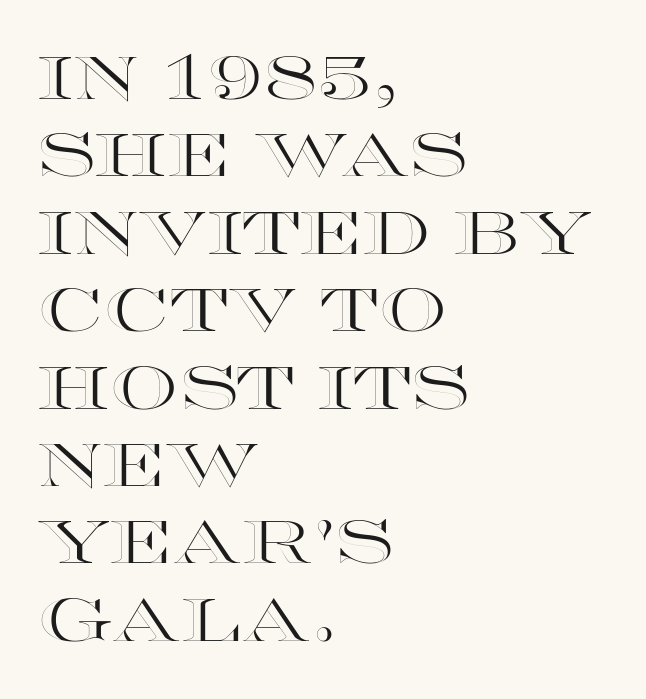
{"italic": "no", "width": "wide", "x_height": "large", "monospaced": "no", "underline": "no", "align": "left", "line_spacing": "normal", "line_spacing_ratio": 1.29, "letter_spacing": "normal", "letter_spacing_em": 0.0, "glyph_px": 60}
